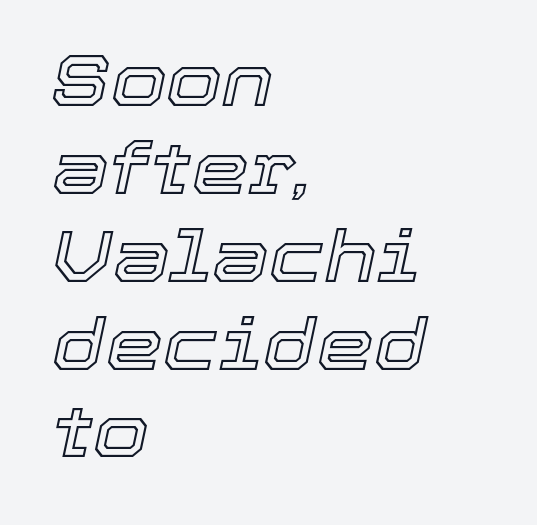
The image shows 72 px text type, italic (leaning right); set left-aligned, line spacing 1.22x, normal letter spacing, not underlined; a medium x-height.
